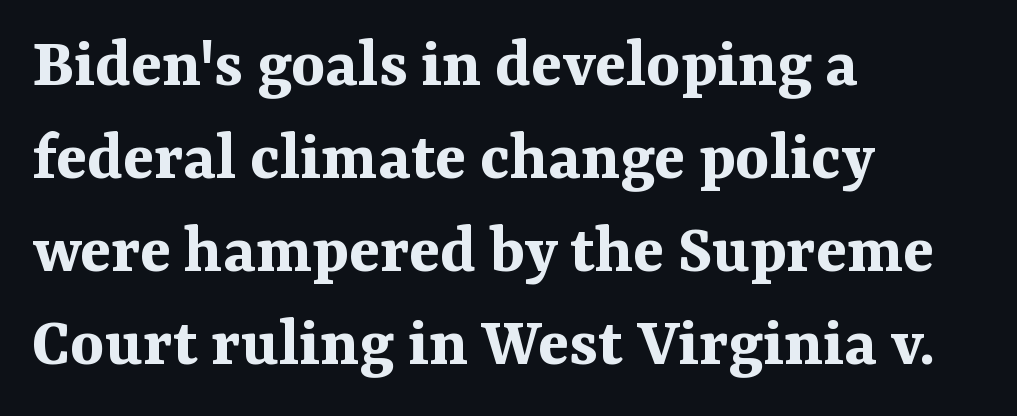
The image shows 72 px bold serif type, upright; set left-aligned, normal line spacing (1.29x), normal letter spacing, not underlined; medium stroke contrast and a medium x-height.
